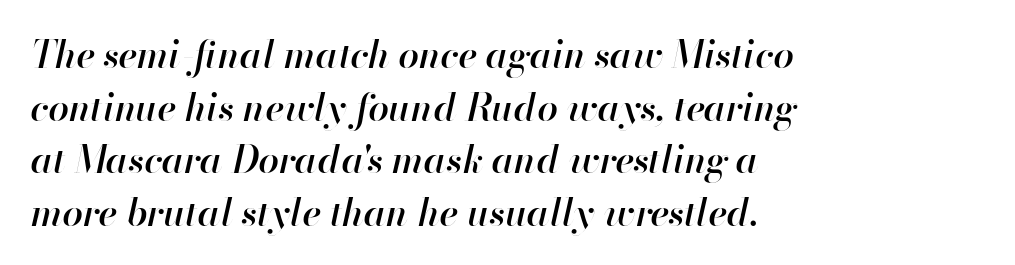
Q: Is the text bold? A: Semi-bold.
Q: Is the text italic (slanted)? A: Yes, it leans right by about 13 degrees.
Q: Is the text underlined? A: No.
Q: How is the paragraph aligned? A: Left-aligned.
Q: Is the spacing between letters normal or unusually wide? A: Normal.
Q: Is the spacing between lines tight, normal or loose? A: Normal.
Q: Width (condensed, normal, or wide)? A: Normal.
Q: Stroke contrast? A: High.
Q: x-height? A: Small.
Q: Monospaced? A: No.
